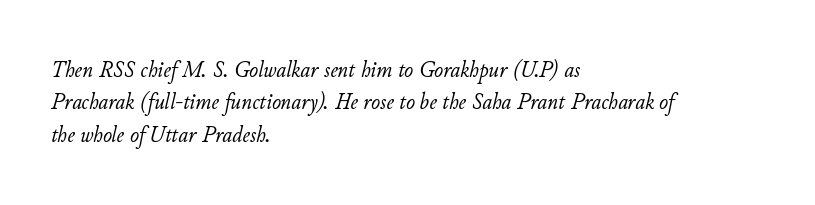
Q: Is the text bold? A: No.
Q: Is the text italic (slanted)? A: Yes, it leans right by about 11 degrees.
Q: Is the text underlined? A: No.
Q: How is the paragraph aligned? A: Left-aligned.
Q: Is the spacing between letters normal or unusually wide? A: Normal.
Q: Is the spacing between lines tight, normal or loose? A: Normal.
